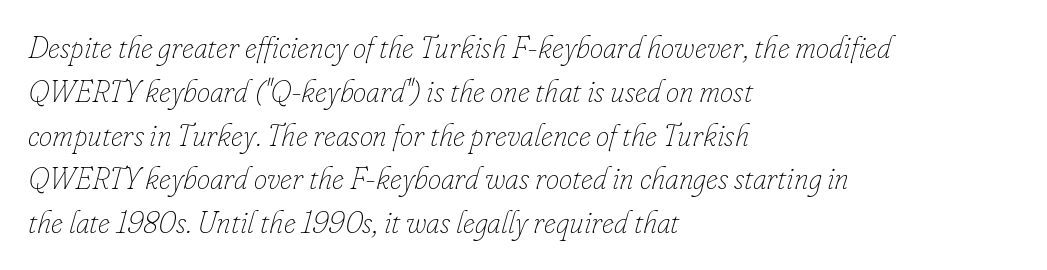
How would I describe the line gaps? Plain and ordinary. Plain, unruled lines of type. The compositor pushed each line to the left boundary. Observe the ordinary spacing: letters are neighbours, not strangers. Characters are canted at an angle relative to the baseline's perpendicular.
